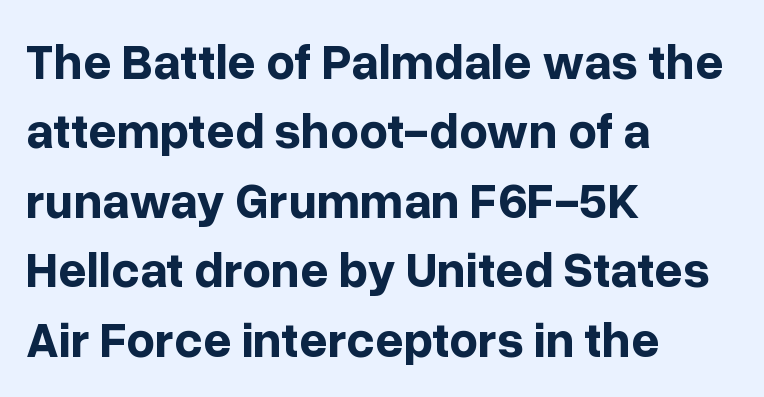
Q: Is the text bold? A: Yes.
Q: Is the text italic (slanted)? A: No, it is upright.
Q: Is the typeface a serif or a sans-serif typeface? A: Sans-serif.
Q: Is the text underlined? A: No.
Q: How is the paragraph aligned? A: Left-aligned.
Q: Is the spacing between letters normal or unusually wide? A: Normal.
Q: Is the spacing between lines tight, normal or loose? A: Normal.
Q: Width (condensed, normal, or wide)? A: Normal.
Q: Stroke contrast? A: Low.
Q: x-height? A: Medium.
Q: Monospaced? A: No.
